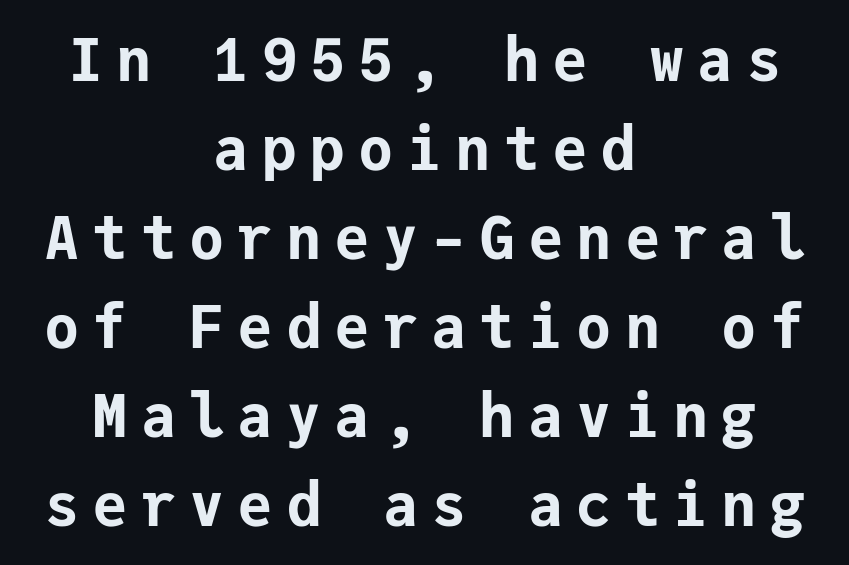
{"serif": "no", "italic": "no", "bold": "yes", "weight": "bold", "width": "normal", "stroke_contrast": "low", "x_height": "medium", "monospaced": "yes", "underline": "no", "align": "center", "line_spacing": "normal", "line_spacing_ratio": 1.51, "letter_spacing": "wide", "letter_spacing_em": 0.22, "glyph_px": 59}
